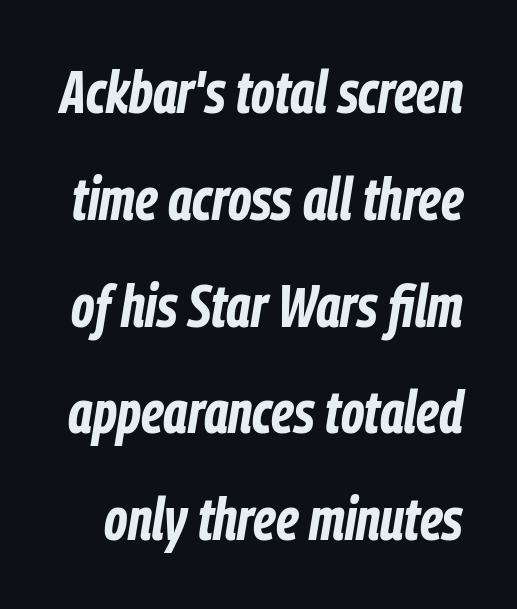
Q: Is the text bold? A: Yes.
Q: Is the text italic (slanted)? A: Yes, it leans right by about 9 degrees.
Q: Is the text underlined? A: No.
Q: Is the spacing between letters normal or unusually wide? A: Normal.
Q: Width (condensed, normal, or wide)? A: Condensed.
Q: Stroke contrast? A: Low.
Q: x-height? A: Medium.
Q: Monospaced? A: No.
